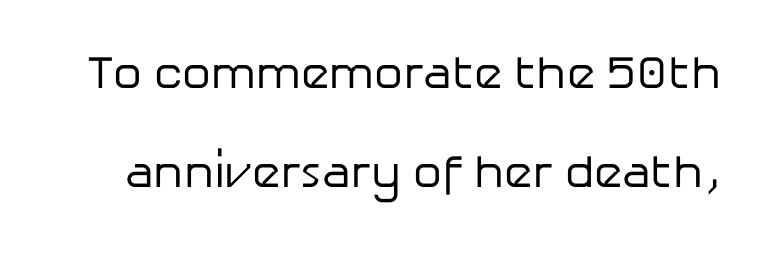
Q: Is the text bold? A: No.
Q: Is the text italic (slanted)? A: No, it is upright.
Q: Is the typeface a serif or a sans-serif typeface? A: Sans-serif.
Q: Is the text underlined? A: No.
Q: Is the spacing between letters normal or unusually wide? A: Normal.
Q: Is the spacing between lines tight, normal or loose? A: Loose.
Q: Width (condensed, normal, or wide)? A: Normal.
Q: Stroke contrast? A: Low.
Q: x-height? A: Medium.
Q: Monospaced? A: No.
